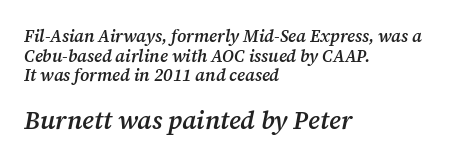
{"italic": "yes", "lean": "right", "slant_degrees": 12, "bold": "semi", "underline": "no", "align": "left", "line_spacing_ratio": 1.16, "letter_spacing": "normal", "letter_spacing_em": 0.0, "larger_block": "second", "size_ratio": 1.47, "glyph_px": 25}
